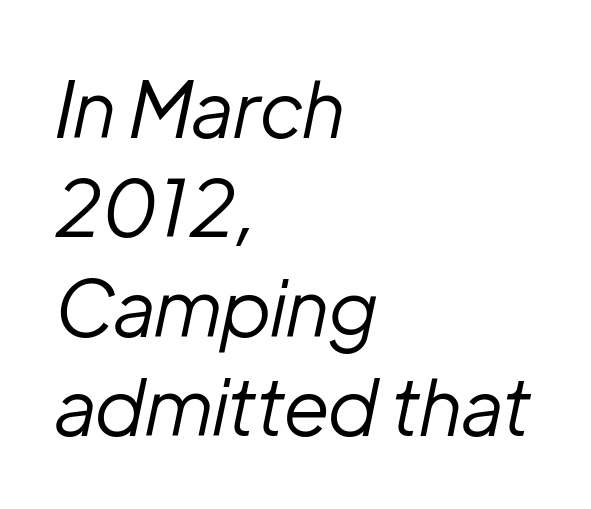
Where is the straight margin? On the left. Decoration check: the copy has no underline. The letterforms sit shoulder to shoulder at normal distance. The letters advance in unequal steps, a hallmark of proportional type. Heft: none added — not bold.
